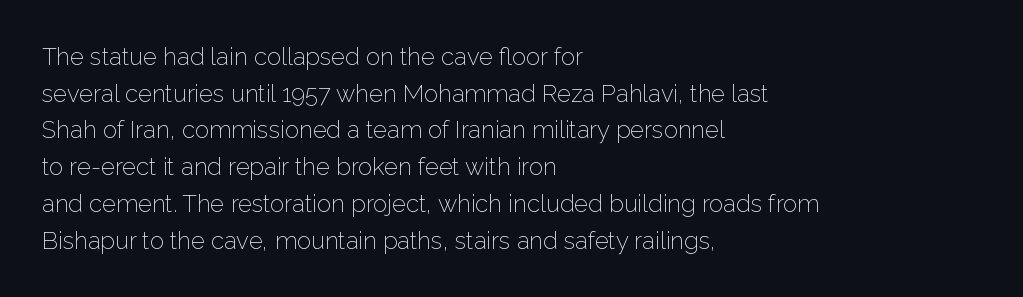
The image shows 24 px text type, upright; set left-aligned, normal line spacing (1.53x), normal letter spacing, not underlined.
